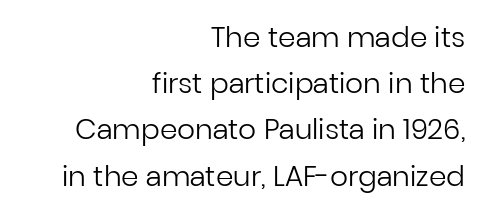
Q: Is the text bold? A: No.
Q: Is the text italic (slanted)? A: No, it is upright.
Q: Is the typeface a serif or a sans-serif typeface? A: Sans-serif.
Q: Is the text underlined? A: No.
Q: How is the paragraph aligned? A: Right-aligned.
Q: Is the spacing between letters normal or unusually wide? A: Normal.
Q: Is the spacing between lines tight, normal or loose? A: Normal.
Q: Width (condensed, normal, or wide)? A: Normal.
Q: Stroke contrast? A: Low.
Q: x-height? A: Medium.
Q: Monospaced? A: No.
